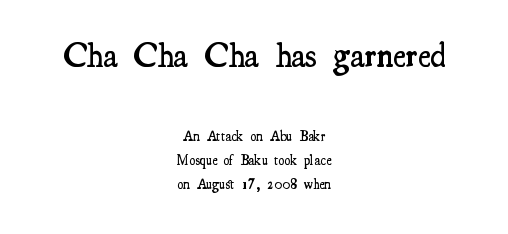
The image shows 35 px semibold, condensed serif type, upright; set centered, line spacing 1.73x, normal letter spacing, not underlined; the first (top) block is 2.5x larger; medium stroke contrast and a small x-height.
